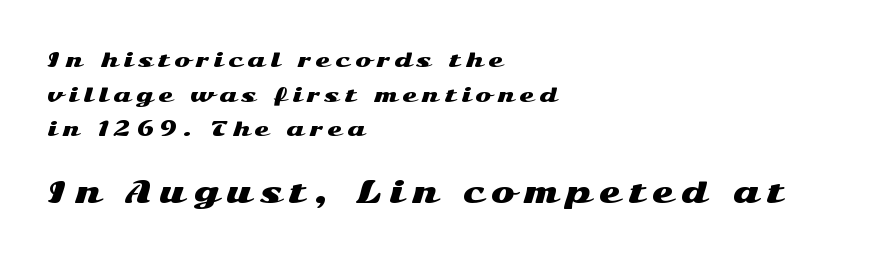
Only glyphs here, with clear space below each row. Compared with a centered layout, this one pins lines to the left instead. The horizontal fit of the characters is loose and conspicuously gappy.
